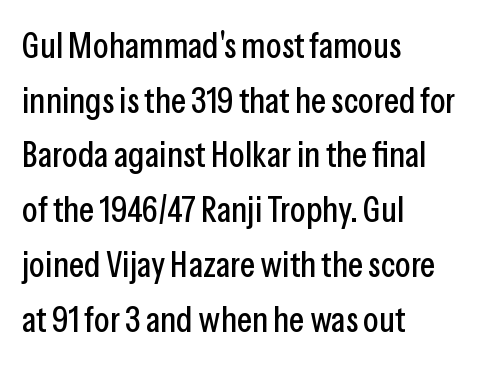
The image shows 36 px condensed sans-serif type, upright; set left-aligned, normal line spacing (1.52x), normal letter spacing, not underlined; low stroke contrast and a medium x-height.
